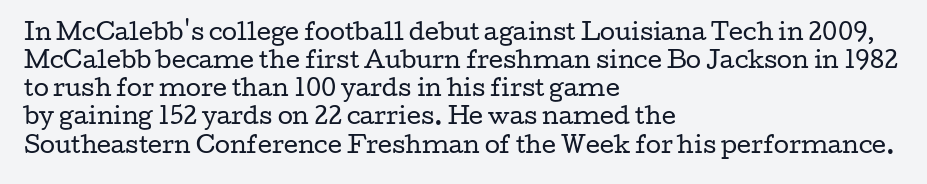
Normally led — the rows are evenly, conventionally spaced. Underlining? Definitely not there. The axis of the letterforms is exactly vertical. The passage is arranged the way most books set body copy — flush left. Default kerning and tracking; the words read as compact shapes.
